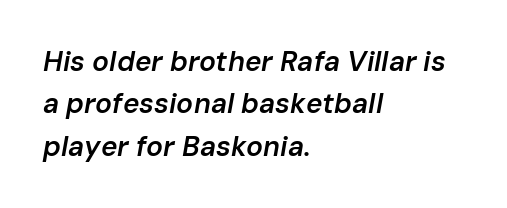
The image shows 28 px semibold type, italic (leaning right); set left-aligned, normal line spacing (1.51x), normal letter spacing, not underlined; low stroke contrast and a medium x-height.
